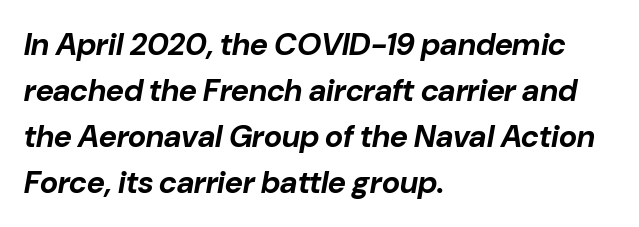
Q: Is the text bold? A: Yes.
Q: Is the text italic (slanted)? A: Yes, it leans right by about 10 degrees.
Q: Is the text underlined? A: No.
Q: How is the paragraph aligned? A: Left-aligned.
Q: Is the spacing between letters normal or unusually wide? A: Normal.
Q: Is the spacing between lines tight, normal or loose? A: Normal.
Q: Width (condensed, normal, or wide)? A: Normal.
Q: Stroke contrast? A: Low.
Q: x-height? A: Medium.
Q: Monospaced? A: No.
